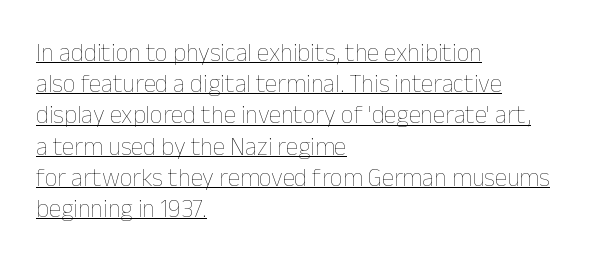
This sample carries an underscore along the baseline area. Teacher's note: observe the even left margin — that is flush-left alignment. The rows are spaced the way most documents space them. Every stem runs plumb, perpendicular to the baseline. Honestly, the letter spacing is just normal — you wouldn't notice it.
